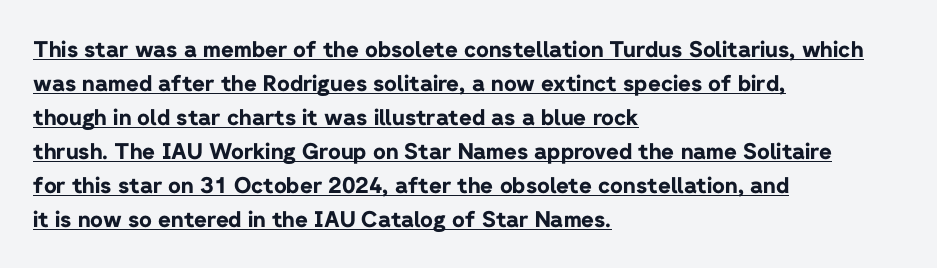
Q: Is the text bold? A: Yes.
Q: Is the text italic (slanted)? A: No, it is upright.
Q: Is the text underlined? A: Yes.
Q: How is the paragraph aligned? A: Left-aligned.
Q: Is the spacing between letters normal or unusually wide? A: Normal.
Q: Is the spacing between lines tight, normal or loose? A: Normal.
